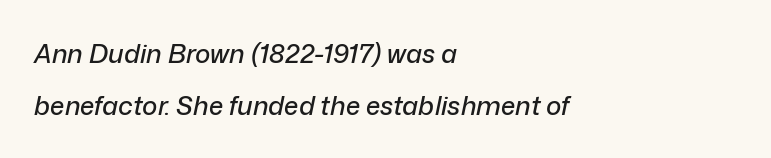
{"italic": "yes", "lean": "right", "slant_degrees": 12, "underline": "no", "align": "left", "line_spacing": "loose", "line_spacing_ratio": 2.0, "letter_spacing": "normal", "letter_spacing_em": 0.0, "glyph_px": 26}
